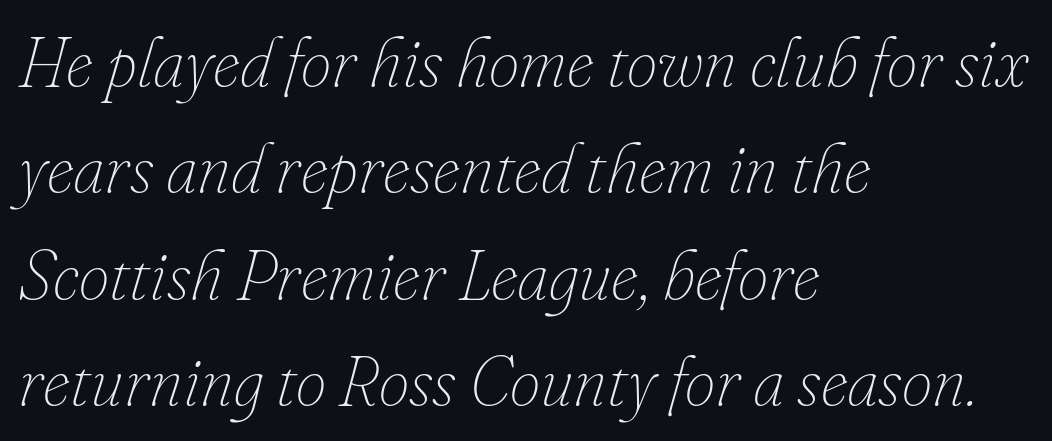
{"italic": "yes", "lean": "right", "slant_degrees": 16, "bold": "no", "weight": "thin", "width": "normal", "stroke_contrast": "low", "x_height": "small", "monospaced": "no", "underline": "no", "align": "left", "line_spacing": "normal", "line_spacing_ratio": 1.54, "letter_spacing": "normal", "letter_spacing_em": 0.0, "glyph_px": 69}
